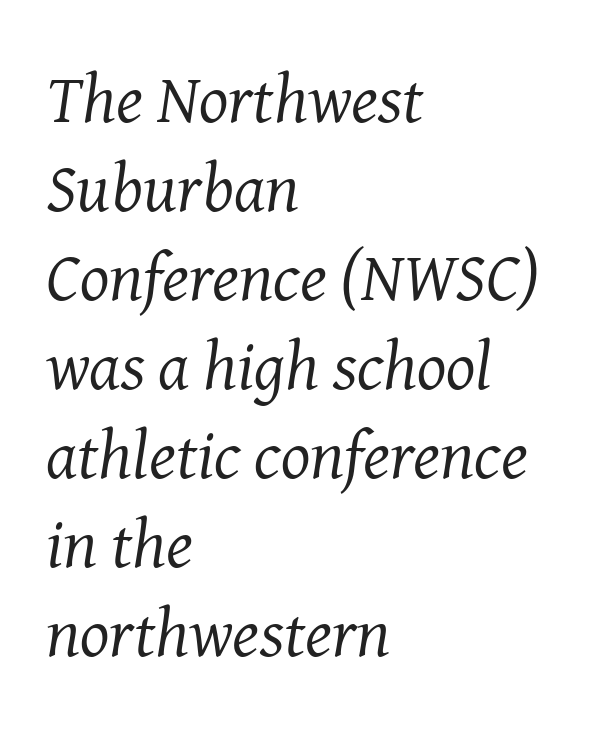
Think of a printed novel: that variable character pitch is what you see here. Caption: face not bold, strokes unweighted. Rule under the text: the space is simply empty. The rendering uses a moderate line-height, typical for paragraphs.
